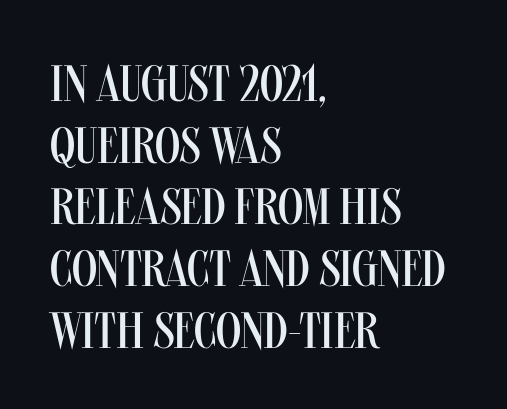
Q: Is the text bold? A: No.
Q: Is the text italic (slanted)? A: No, it is upright.
Q: Is the typeface a serif or a sans-serif typeface? A: Sans-serif.
Q: Is the text underlined? A: No.
Q: How is the paragraph aligned? A: Left-aligned.
Q: Is the spacing between letters normal or unusually wide? A: Normal.
Q: Width (condensed, normal, or wide)? A: Condensed.
Q: Stroke contrast? A: Medium.
Q: x-height? A: Large.
Q: Monospaced? A: No.
